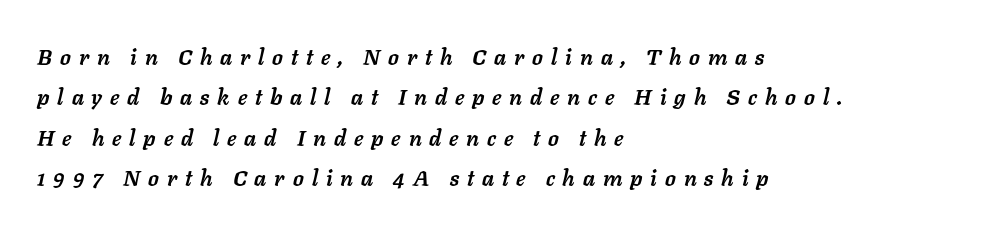
{"italic": "yes", "lean": "right", "slant_degrees": 11, "bold": "yes", "underline": "no", "align": "left", "line_spacing_ratio": 1.83, "letter_spacing": "wide", "letter_spacing_em": 0.36, "glyph_px": 22}
